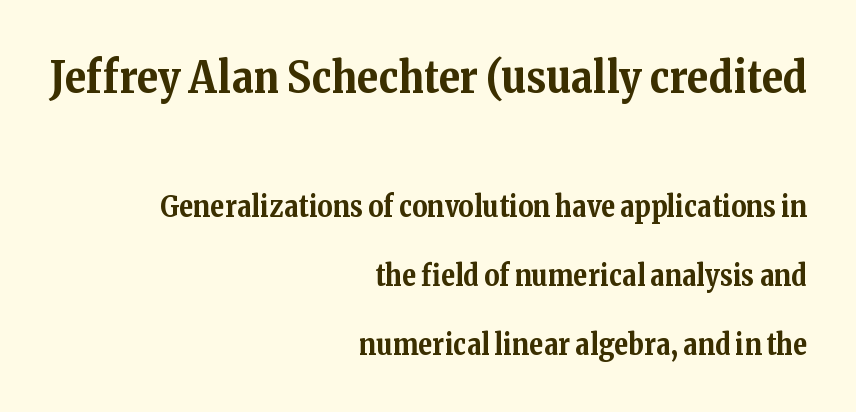
{"serif": "yes", "italic": "no", "bold": "yes", "weight": "bold", "width": "normal", "stroke_contrast": "medium", "x_height": "medium", "monospaced": "no", "underline": "no", "align": "right", "line_spacing": "loose", "line_spacing_ratio": 2.37, "letter_spacing": "normal", "letter_spacing_em": 0.0, "larger_block": "first", "size_ratio": 1.52, "glyph_px": 44}
